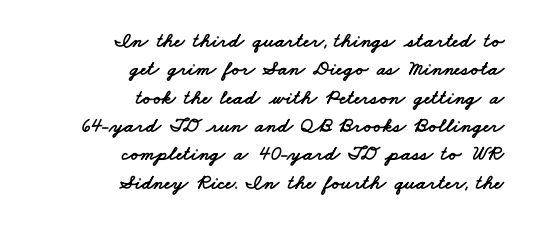
Q: Is the text underlined? A: No.
Q: How is the paragraph aligned? A: Right-aligned.
Q: Is the spacing between letters normal or unusually wide? A: Normal.
Q: Is the spacing between lines tight, normal or loose? A: Normal.
